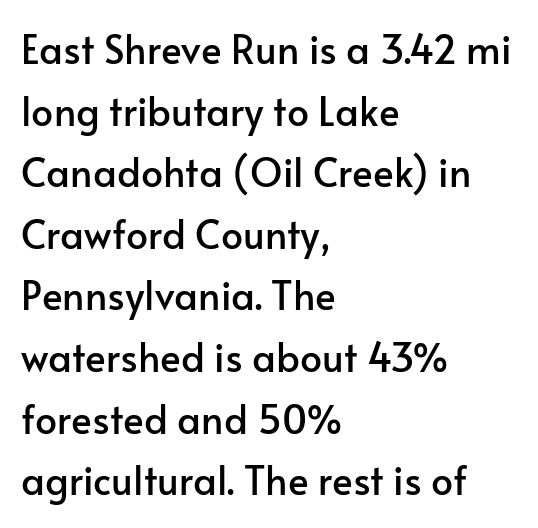
Q: Is the text italic (slanted)? A: No, it is upright.
Q: Is the typeface a serif or a sans-serif typeface? A: Sans-serif.
Q: Is the text underlined? A: No.
Q: How is the paragraph aligned? A: Left-aligned.
Q: Is the spacing between letters normal or unusually wide? A: Normal.
Q: Is the spacing between lines tight, normal or loose? A: Normal.
Q: Width (condensed, normal, or wide)? A: Normal.
Q: Stroke contrast? A: Low.
Q: x-height? A: Small.
Q: Monospaced? A: No.
